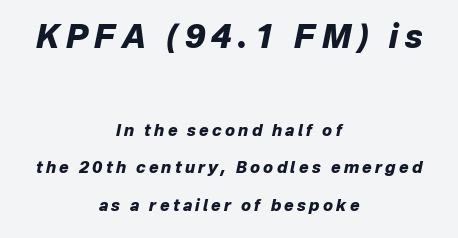
Q: Is the text bold? A: Yes.
Q: Is the text italic (slanted)? A: Yes, it leans right by about 12 degrees.
Q: Is the text underlined? A: No.
Q: How is the paragraph aligned? A: Centered.
Q: Is the spacing between letters normal or unusually wide? A: Unusually wide.
Q: Is the spacing between lines tight, normal or loose? A: Loose.
Q: Which block of text is set in a larger size, the first (top) or the second (bottom)? A: The first (top) one.
Q: Width (condensed, normal, or wide)? A: Normal.
Q: Stroke contrast? A: Low.
Q: x-height? A: Medium.
Q: Monospaced? A: No.
